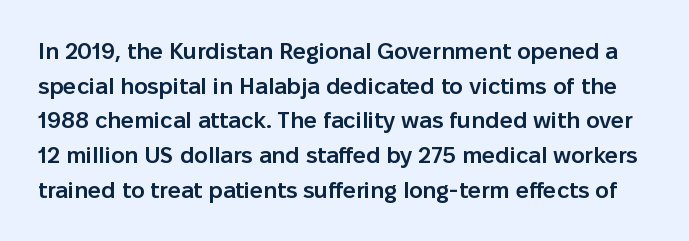
{"italic": "no", "bold": "semi", "underline": "no", "line_spacing": "normal", "line_spacing_ratio": 1.51, "letter_spacing": "normal", "letter_spacing_em": 0.0, "glyph_px": 23}
